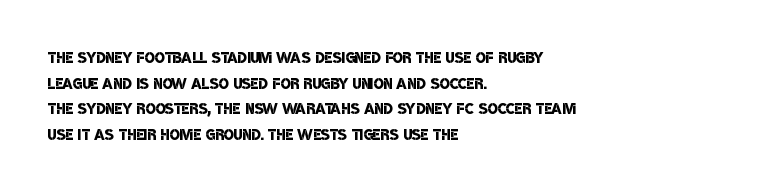
The image shows 21 px text type; set left-aligned, line spacing 1.22x, normal letter spacing, not underlined.
